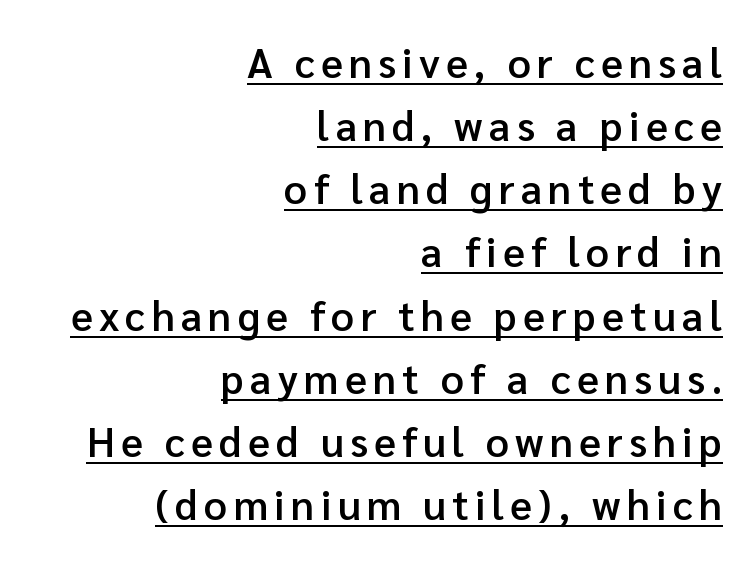
Q: Is the text bold? A: Semi-bold.
Q: Is the text italic (slanted)? A: No, it is upright.
Q: Is the typeface a serif or a sans-serif typeface? A: Sans-serif.
Q: Is the text underlined? A: Yes.
Q: How is the paragraph aligned? A: Right-aligned.
Q: Is the spacing between lines tight, normal or loose? A: Normal.
Q: Width (condensed, normal, or wide)? A: Normal.
Q: Stroke contrast? A: Low.
Q: x-height? A: Medium.
Q: Monospaced? A: No.
